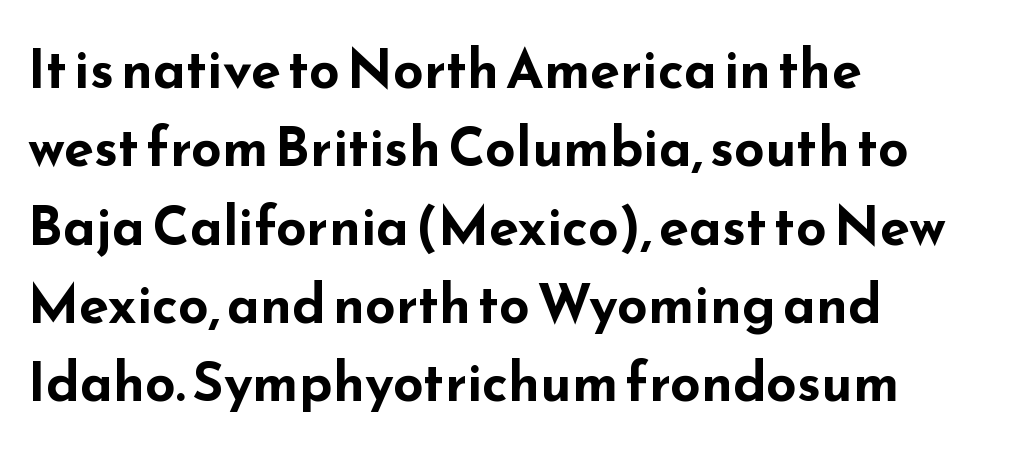
Q: Is the text bold? A: Yes.
Q: Is the text italic (slanted)? A: No, it is upright.
Q: Is the typeface a serif or a sans-serif typeface? A: Sans-serif.
Q: Is the text underlined? A: No.
Q: How is the paragraph aligned? A: Left-aligned.
Q: Is the spacing between letters normal or unusually wide? A: Normal.
Q: Is the spacing between lines tight, normal or loose? A: Normal.
Q: Width (condensed, normal, or wide)? A: Wide.
Q: Stroke contrast? A: Low.
Q: x-height? A: Small.
Q: Monospaced? A: No.
